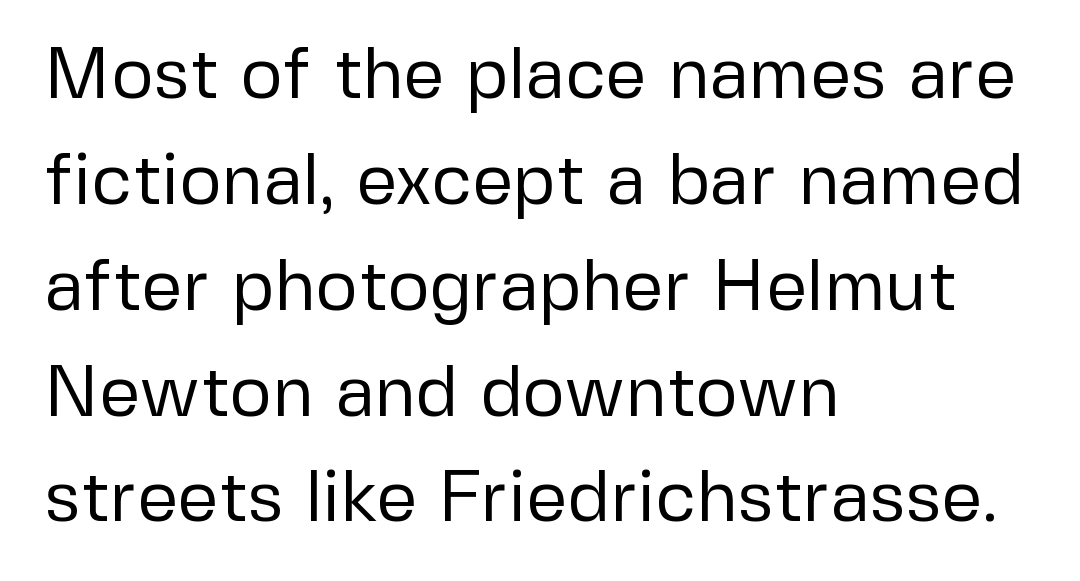
{"serif": "no", "italic": "no", "bold": "no", "weight": "regular", "width": "normal", "stroke_contrast": "low", "x_height": "medium", "monospaced": "no", "underline": "no", "align": "left", "line_spacing": "normal", "line_spacing_ratio": 1.47, "letter_spacing": "normal", "letter_spacing_em": 0.0, "glyph_px": 72}
